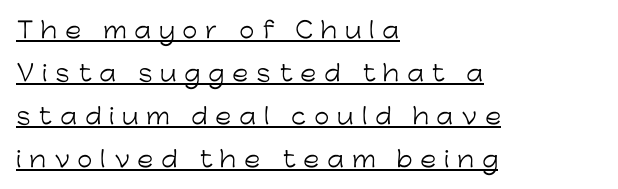
Q: Is the text bold? A: No.
Q: Is the text italic (slanted)? A: No, it is upright.
Q: Is the text underlined? A: Yes.
Q: How is the paragraph aligned? A: Left-aligned.
Q: Is the spacing between letters normal or unusually wide? A: Unusually wide.
Q: Is the spacing between lines tight, normal or loose? A: Loose.
